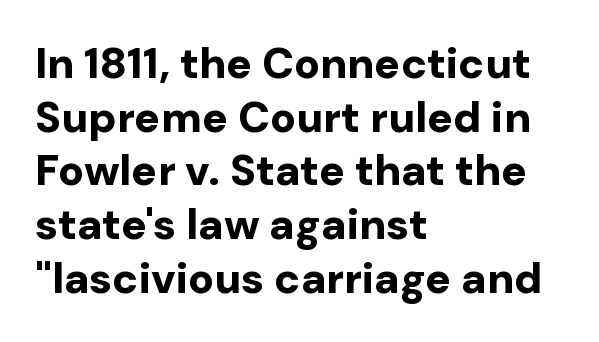
{"serif": "no", "italic": "no", "bold": "yes", "weight": "bold", "width": "normal", "stroke_contrast": "low", "x_height": "medium", "monospaced": "no", "underline": "no", "align": "left", "line_spacing": "normal", "line_spacing_ratio": 1.25, "letter_spacing": "normal", "letter_spacing_em": 0.0, "glyph_px": 43}
